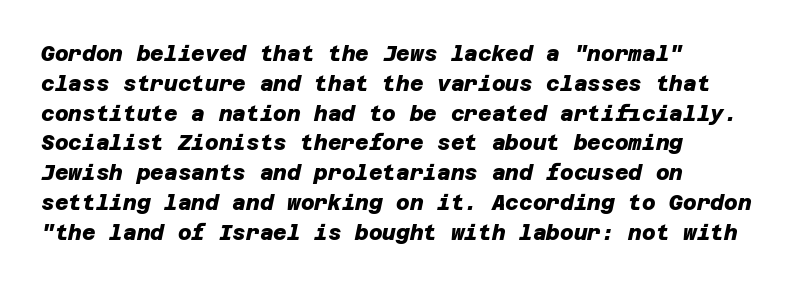
Bold? Absolutely — the strokes are thick and heavy. Does the copy run flush right? No — it runs flush left. Honestly, there is no underline to notice here at all. The lines sit at an ordinary, default distance from one another. Spacing between characters is what you'd get straight out of the box.
